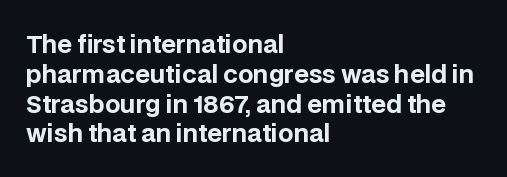
The image shows 24 px bold type, upright; set left-aligned, line spacing 1.24x, normal letter spacing, not underlined.
